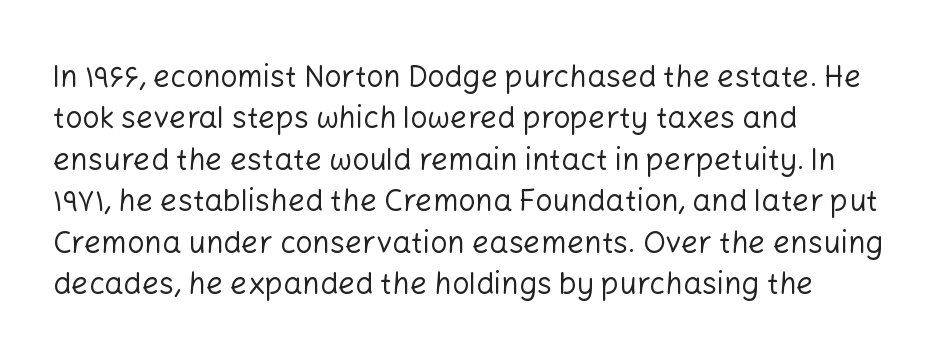
Q: Is the text bold? A: No.
Q: Is the text italic (slanted)? A: No, it is upright.
Q: Is the typeface a serif or a sans-serif typeface? A: Sans-serif.
Q: Is the text underlined? A: No.
Q: How is the paragraph aligned? A: Left-aligned.
Q: Is the spacing between letters normal or unusually wide? A: Normal.
Q: Is the spacing between lines tight, normal or loose? A: Normal.
Q: Width (condensed, normal, or wide)? A: Normal.
Q: Stroke contrast? A: Low.
Q: x-height? A: Medium.
Q: Monospaced? A: No.
